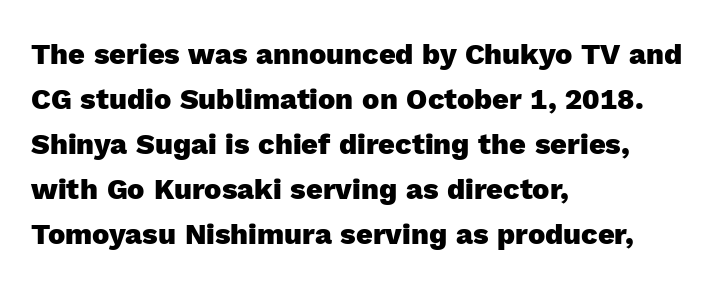
Q: Is the text bold? A: Yes.
Q: Is the text italic (slanted)? A: No, it is upright.
Q: Is the typeface a serif or a sans-serif typeface? A: Sans-serif.
Q: Is the text underlined? A: No.
Q: How is the paragraph aligned? A: Left-aligned.
Q: Is the spacing between letters normal or unusually wide? A: Normal.
Q: Is the spacing between lines tight, normal or loose? A: Normal.
Q: Width (condensed, normal, or wide)? A: Normal.
Q: x-height? A: Medium.
Q: Monospaced? A: No.
